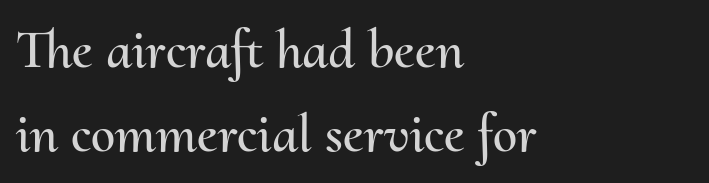
{"italic": "no", "width": "normal", "stroke_contrast": "medium", "x_height": "small", "monospaced": "no", "underline": "no", "align": "left", "line_spacing": "normal", "line_spacing_ratio": 1.52, "letter_spacing": "normal", "letter_spacing_em": 0.0, "glyph_px": 55}
